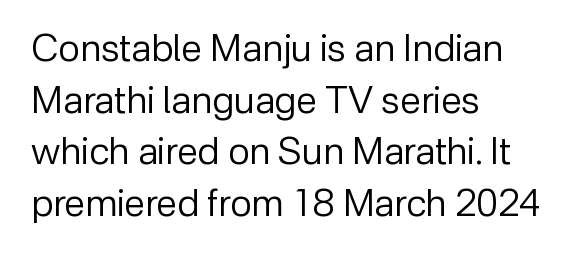
Q: Is the text bold? A: No.
Q: Is the text italic (slanted)? A: No, it is upright.
Q: Is the typeface a serif or a sans-serif typeface? A: Sans-serif.
Q: Is the text underlined? A: No.
Q: How is the paragraph aligned? A: Left-aligned.
Q: Is the spacing between letters normal or unusually wide? A: Normal.
Q: Is the spacing between lines tight, normal or loose? A: Normal.
Q: Width (condensed, normal, or wide)? A: Normal.
Q: Stroke contrast? A: Low.
Q: x-height? A: Medium.
Q: Monospaced? A: No.
